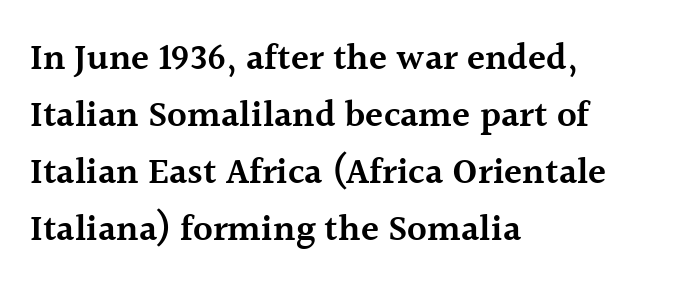
Strokes here are thickened, but only to semibold level. The passage shown stacks its lines at a standard gap. Little horizontal feet cap the strokes, marking this as serif type. Type without underlining. The tracking reads as untouched default to a designer's eye.
